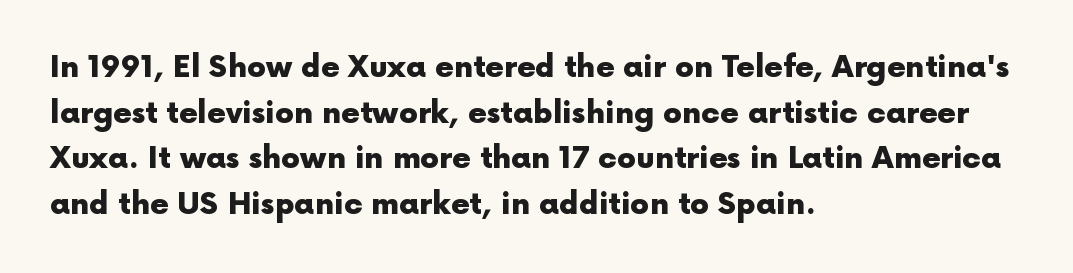
The image shows 30 px heavy sans-serif type, upright; set left-aligned, normal line spacing (1.52x), normal letter spacing, not underlined; a medium x-height.
